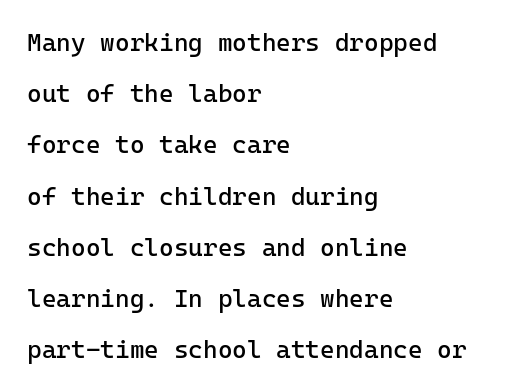
Q: Is the text bold? A: No.
Q: Is the text italic (slanted)? A: No, it is upright.
Q: Is the text underlined? A: No.
Q: How is the paragraph aligned? A: Left-aligned.
Q: Is the spacing between letters normal or unusually wide? A: Normal.
Q: Is the spacing between lines tight, normal or loose? A: Loose.
